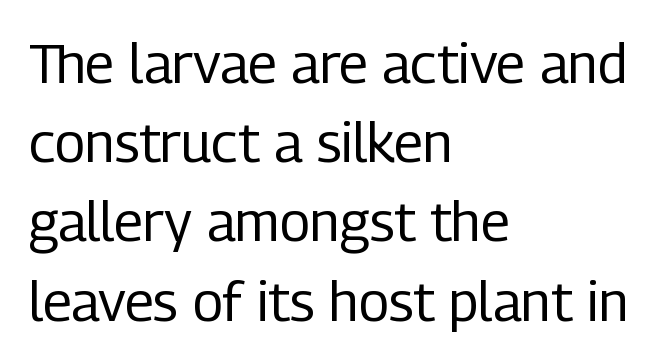
The image shows 55 px regular-weight, condensed sans-serif type, upright; set left-aligned, normal line spacing (1.44x), normal letter spacing, not underlined; low stroke contrast and a medium x-height.
